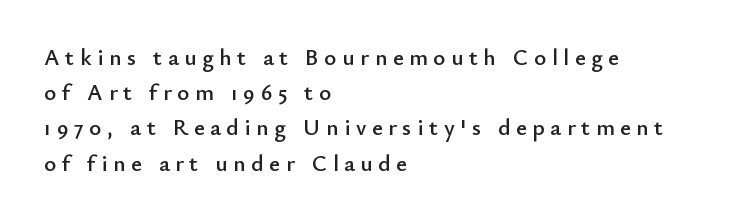
Each line starts at the same left margin while the right side varies. This block has exactly the height ordinary leading produces. Upright lettering throughout. The face used here is rendered with a markedly widened letterfit.
